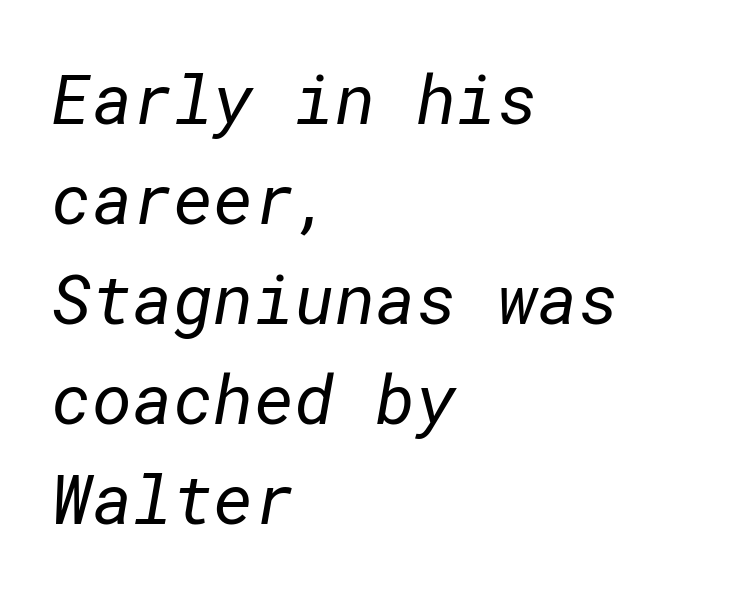
The image shows 69 px regular-weight sans-serif type; set left-aligned, normal line spacing (1.45x), normal letter spacing, not underlined; low stroke contrast and a medium x-height.
